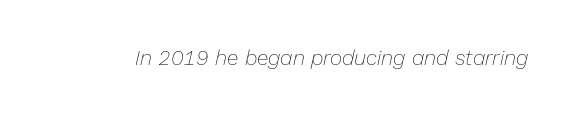
Q: Is the text bold? A: No.
Q: Is the text italic (slanted)? A: Yes, it leans right by about 13 degrees.
Q: Is the text underlined? A: No.
Q: Is the spacing between letters normal or unusually wide? A: Normal.
